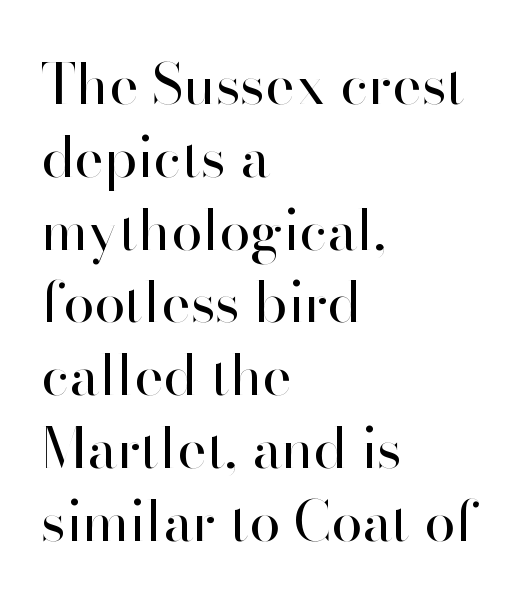
{"serif": "no", "italic": "no", "bold": "no", "weight": "regular", "width": "normal", "stroke_contrast": "high", "x_height": "small", "monospaced": "no", "underline": "no", "align": "left", "line_spacing": "normal", "line_spacing_ratio": 1.3, "letter_spacing": "normal", "letter_spacing_em": 0.0, "glyph_px": 56}
